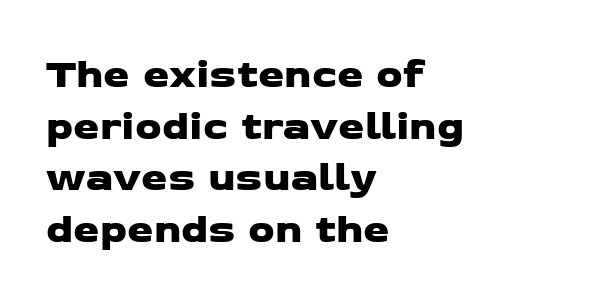
A classic flush-left, rag-right setting is used for this passage. Nothing unusual about the tracking: characters are spaced as the font intends. Observe the absence of serifs on each vertical stroke in this sample. Descenders hang freely into open space. Think of a printed novel: that variable character pitch is what you see here.
